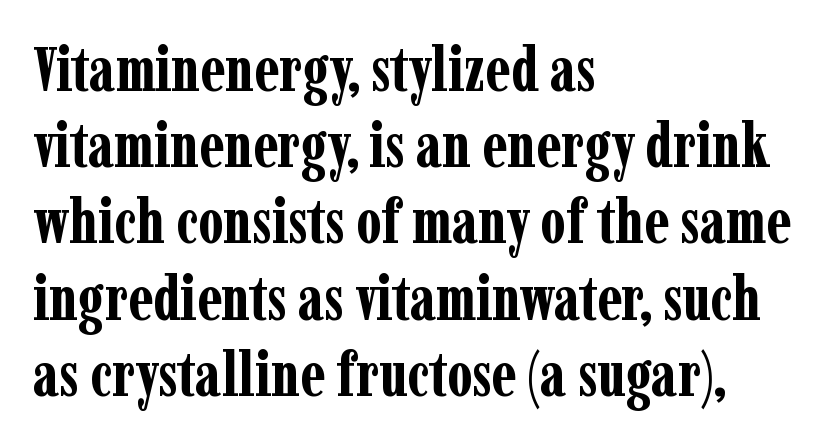
In terms of leading, this rendering sits right in the middle. Horizontally, the lines are justified to the leading edge only. No word sits above an underline. In terms of weight, the rendering is a true, heavy bold. Looks like regular typesetting: each glyph gets only the width it needs.
